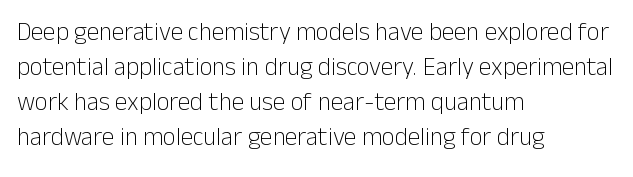
{"italic": "no", "bold": "no", "underline": "no", "align": "left", "line_spacing": "normal", "line_spacing_ratio": 1.4, "letter_spacing": "normal", "letter_spacing_em": 0.0, "glyph_px": 25}
